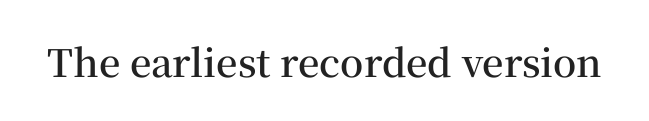
Underline: absent. The characters display serif detailing at their extremities. This rendering leaves character spacing at its baseline value. Designer's note — italics off, roman on. Slightly chunky letters — semibold, I'd say, not full bold. Do the characters align in a grid? No, the font is proportional.
